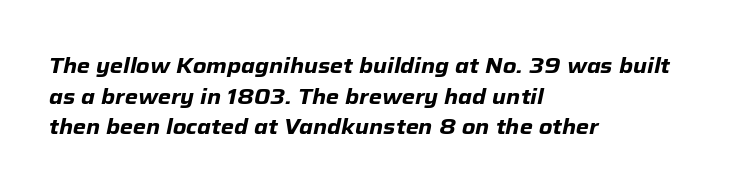
Line starts are locked; line ends wander. Caption: standard tracking, unaltered. Each glyph is drawn with heavy, bold strokes. Rendered with sloped, italic letterforms. These lines sit exactly where default settings would place them. Check the space under the baseline: it is left empty.
